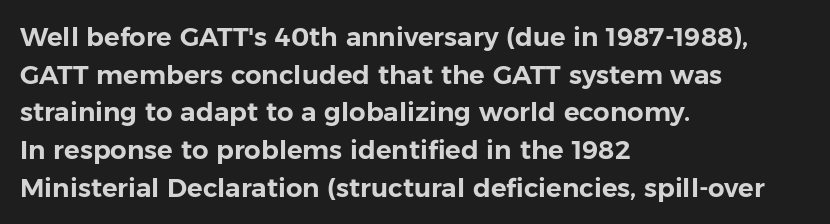
{"italic": "no", "underline": "no", "align": "left", "line_spacing": "normal", "line_spacing_ratio": 1.45, "letter_spacing": "normal", "letter_spacing_em": 0.0, "glyph_px": 26}
